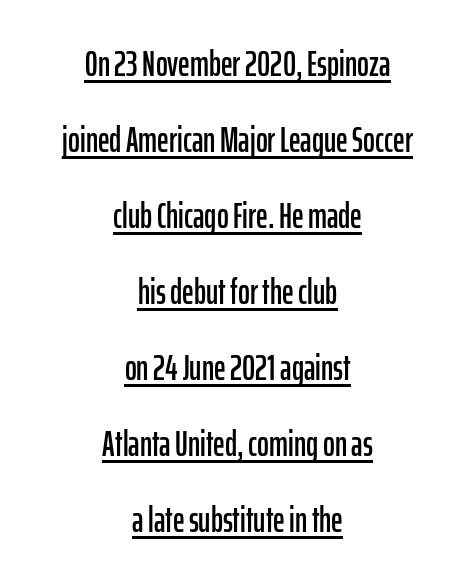
Q: Is the text italic (slanted)? A: No, it is upright.
Q: Is the typeface a serif or a sans-serif typeface? A: Sans-serif.
Q: Is the text underlined? A: Yes.
Q: How is the paragraph aligned? A: Centered.
Q: Is the spacing between letters normal or unusually wide? A: Normal.
Q: Is the spacing between lines tight, normal or loose? A: Loose.
Q: Width (condensed, normal, or wide)? A: Condensed.
Q: Stroke contrast? A: Low.
Q: x-height? A: Medium.
Q: Monospaced? A: No.
